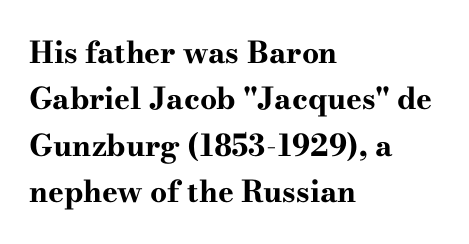
Q: Is the text bold? A: Yes.
Q: Is the text italic (slanted)? A: No, it is upright.
Q: Is the typeface a serif or a sans-serif typeface? A: Serif.
Q: Is the text underlined? A: No.
Q: How is the paragraph aligned? A: Left-aligned.
Q: Is the spacing between letters normal or unusually wide? A: Normal.
Q: Is the spacing between lines tight, normal or loose? A: Normal.
Q: Width (condensed, normal, or wide)? A: Wide.
Q: Stroke contrast? A: High.
Q: x-height? A: Small.
Q: Monospaced? A: No.
